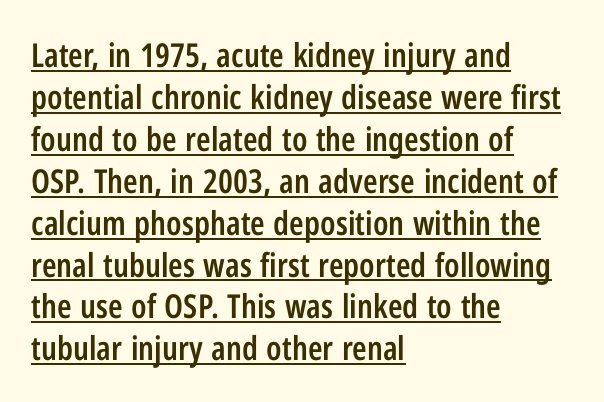
Q: Is the text bold? A: Semi-bold.
Q: Is the text italic (slanted)? A: No, it is upright.
Q: Is the typeface a serif or a sans-serif typeface? A: Sans-serif.
Q: Is the text underlined? A: Yes.
Q: How is the paragraph aligned? A: Left-aligned.
Q: Is the spacing between letters normal or unusually wide? A: Normal.
Q: Is the spacing between lines tight, normal or loose? A: Normal.
Q: Width (condensed, normal, or wide)? A: Condensed.
Q: Stroke contrast? A: Low.
Q: x-height? A: Medium.
Q: Monospaced? A: No.
